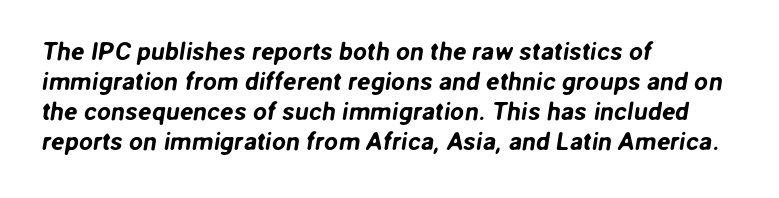
Standard letterfit; no display-style spreading of the glyphs. Check under the words: just untouched page. Which margin do the lines hug? The left one — the right edge is uneven.
